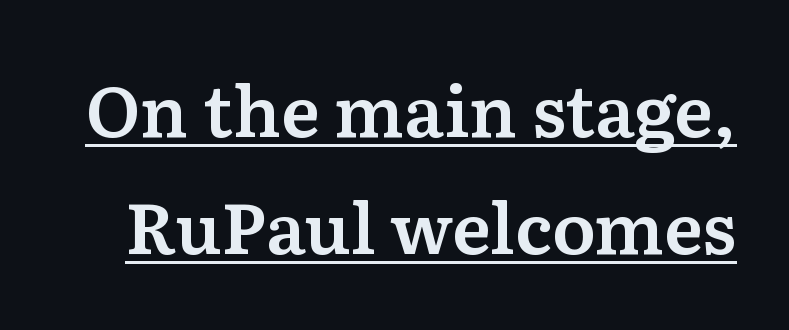
Is there any slant? The stems are plumb. Here the designer chose a conventional face with non-uniform glyph widths. Notice how descenders clear the ascenders below comfortably — that's standard leading. In terms of letterspacing, this is plain default setting. Underlined type.
